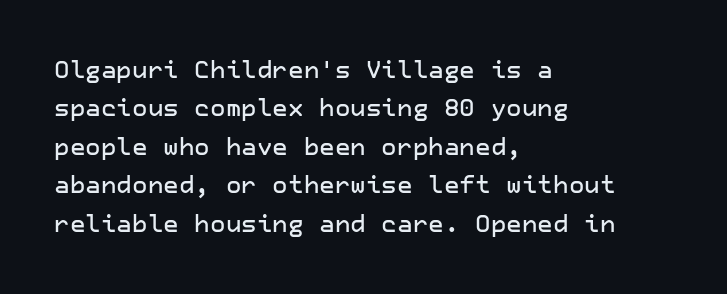
The image shows 24 px text type, upright; set left-aligned, normal line spacing (1.6x), normal letter spacing, not underlined.
